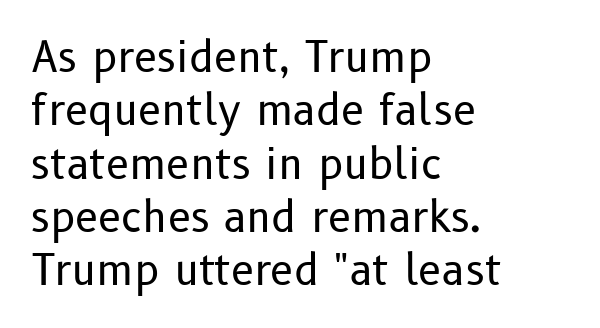
The image shows 42 px regular-weight sans-serif type, upright; set left-aligned, normal line spacing (1.27x), normal letter spacing, not underlined; low stroke contrast and a medium x-height.
